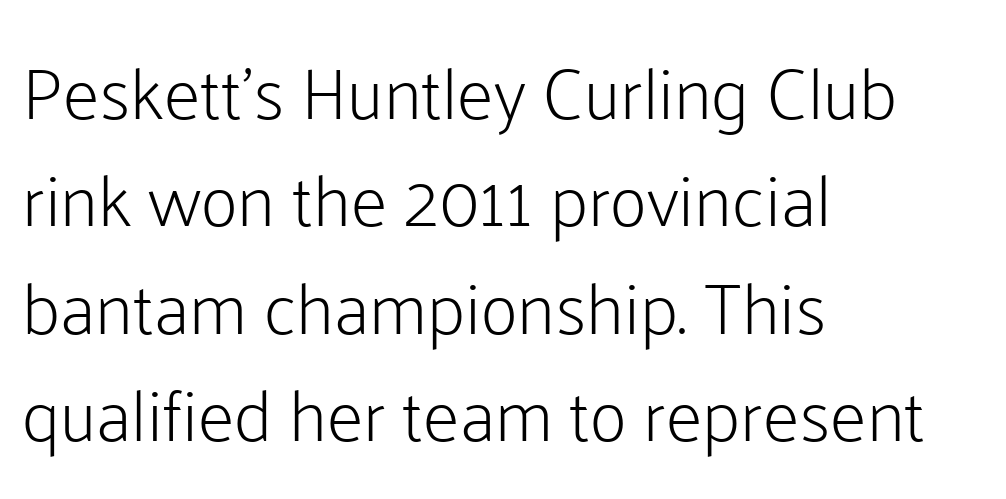
Nope, not italic — everything's standing straight. Do the characters align in a grid? No, the font is proportional. Inter-character spacing is left at the font's built-in metrics. The block of text has a typical density, with ordinary space between rows. The specimen omits any rule beneath the text block's lines.
